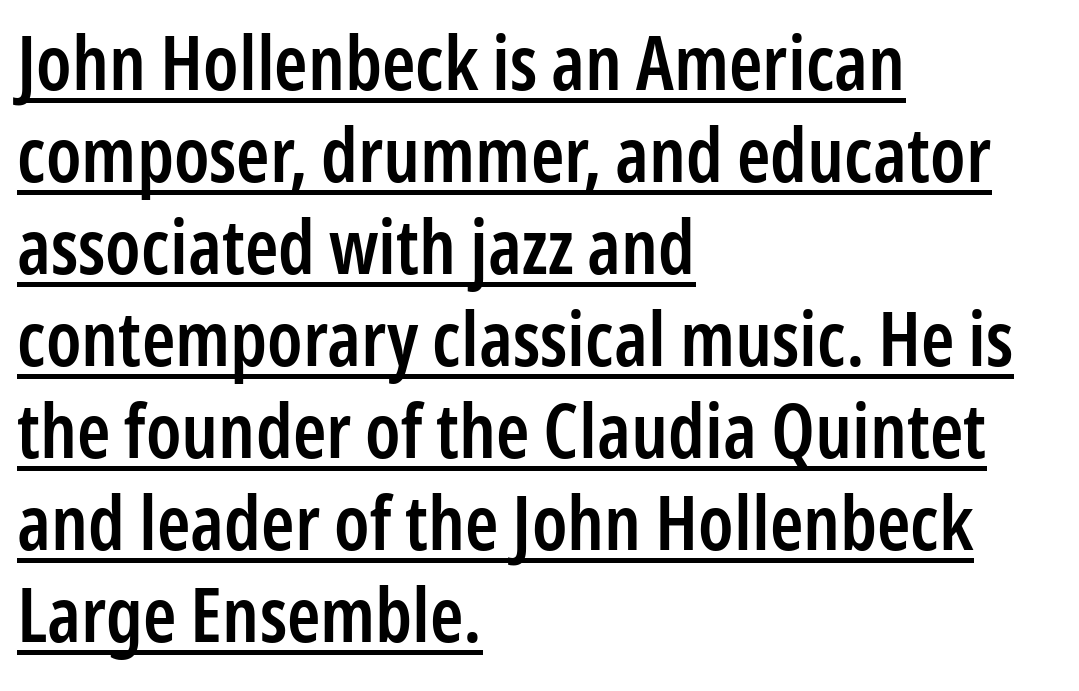
Descenders here cross a horizontal rule under the line. A typesetter would call this zero additional tracking. The face used here is a sans, in the tradition of grotesques and geometrics. Slightly chunky letters — semibold, I'd say, not full bold. Every stem runs plumb, perpendicular to the baseline.
